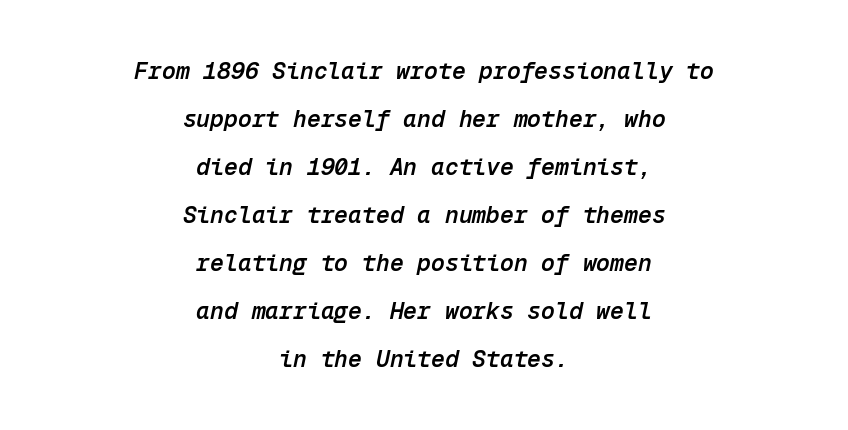
The space directly below the letters is spotless. Which margin do the lines hug? Neither — every line sits in the middle. Stroke thickness is moderately raised; the sample reads as semibold. What stands out about the letter spacing? Nothing — it is the standard amount.
